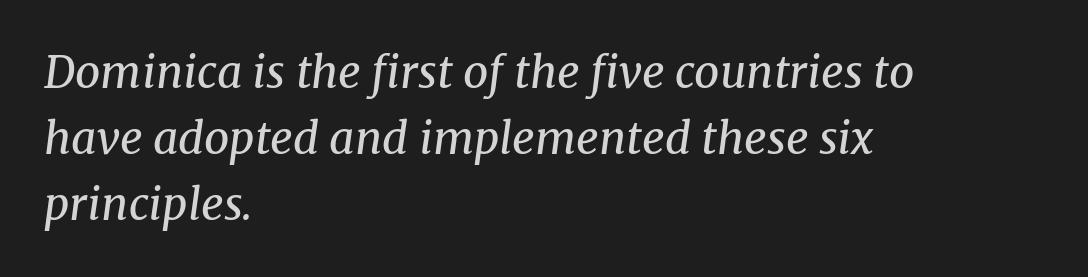
Q: Is the text bold? A: No.
Q: Is the text italic (slanted)? A: Yes, it leans right by about 8 degrees.
Q: Is the typeface a serif or a sans-serif typeface? A: Serif.
Q: Is the text underlined? A: No.
Q: How is the paragraph aligned? A: Left-aligned.
Q: Is the spacing between letters normal or unusually wide? A: Normal.
Q: Is the spacing between lines tight, normal or loose? A: Normal.
Q: Width (condensed, normal, or wide)? A: Normal.
Q: Stroke contrast? A: Medium.
Q: x-height? A: Medium.
Q: Monospaced? A: No.
